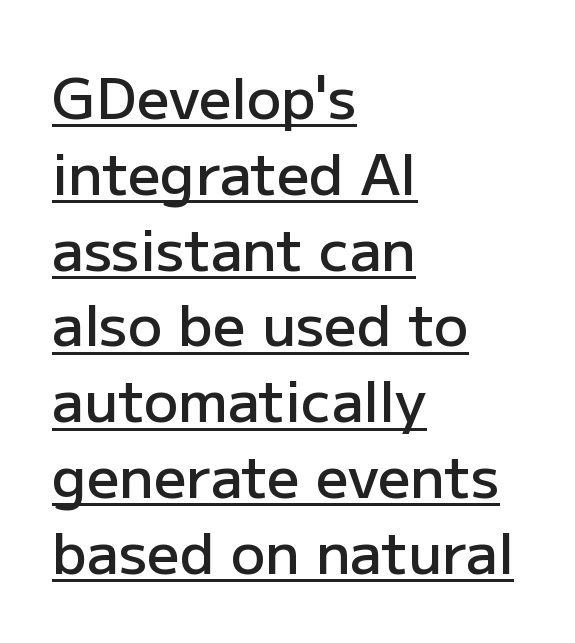
Its strokes are somewhat broadened, the hallmark of semibold type. Examine the stroke ends and you'll find no serifs. The rendering uses a moderate line-height, typical for paragraphs. Students, observe the line beneath the letters — that is underlining. Every stem runs plumb, perpendicular to the baseline.
